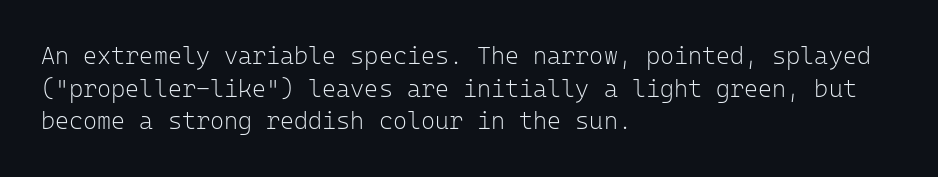
The image shows 24 px text type, upright; set left-aligned, normal line spacing (1.36x), normal letter spacing, not underlined.
